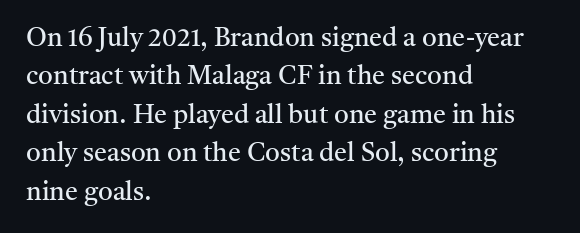
The image shows 26 px text type, upright; set left-aligned, normal line spacing (1.48x), normal letter spacing, not underlined.
